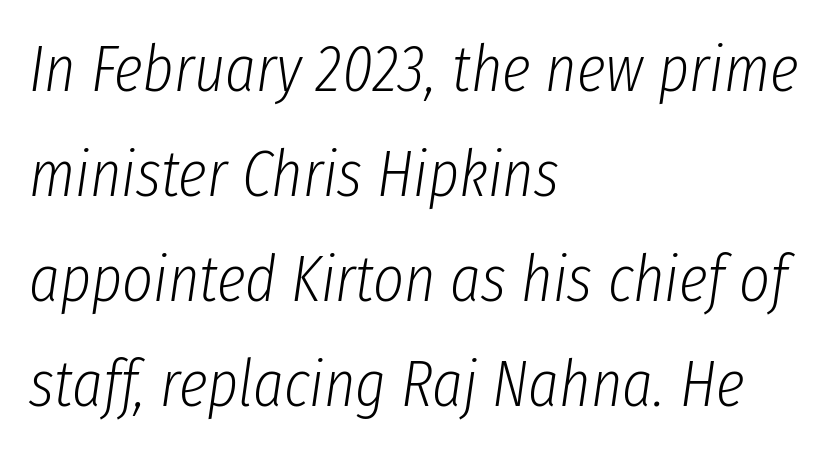
{"italic": "yes", "lean": "right", "slant_degrees": 8, "bold": "no", "weight": "light", "width": "condensed", "stroke_contrast": "low", "x_height": "medium", "monospaced": "no", "underline": "no", "align": "left", "line_spacing": "normal", "line_spacing_ratio": 1.59, "letter_spacing": "normal", "letter_spacing_em": 0.0, "glyph_px": 66}
